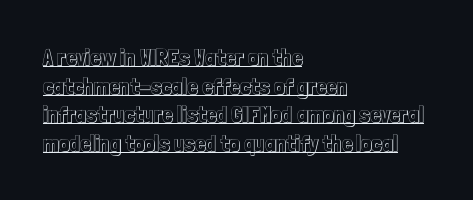
Q: Is the text italic (slanted)? A: No, it is upright.
Q: Is the text underlined? A: Yes.
Q: How is the paragraph aligned? A: Left-aligned.
Q: Is the spacing between letters normal or unusually wide? A: Normal.
